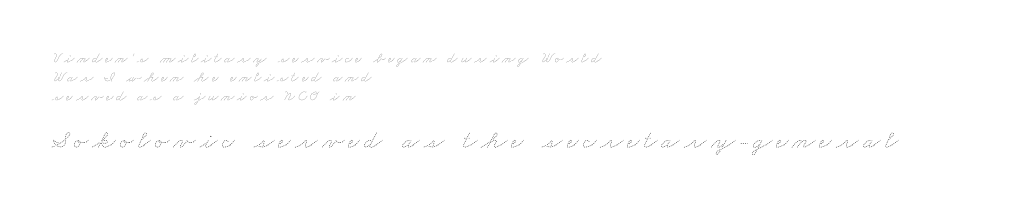
Look at the glyph heights: the lower group is clearly the bigger setting. The lines in this sample share a left origin and differ only in where they stop. The typeface has the unassuming heft of standard copy or less. Descender tails drop into unmarked territory. The passage shown stacks its lines at a standard gap.
